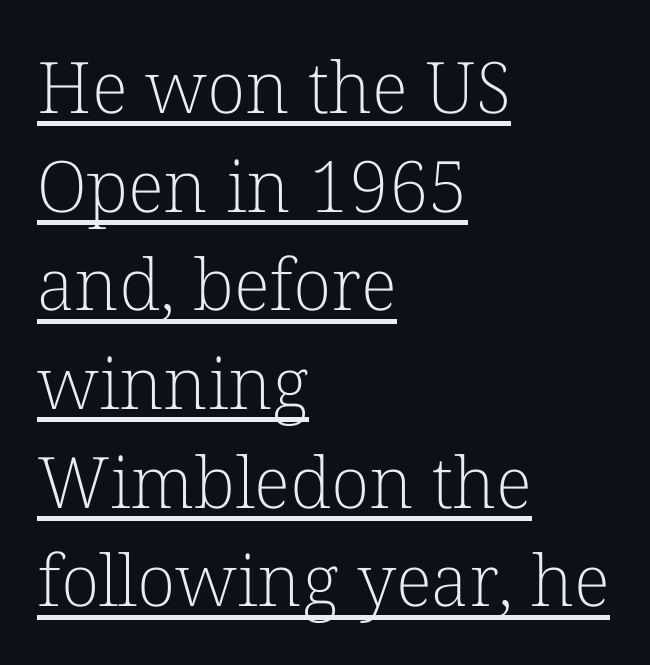
{"serif": "yes", "italic": "no", "bold": "no", "weight": "light", "width": "normal", "stroke_contrast": "low", "x_height": "medium", "monospaced": "no", "underline": "yes", "align": "left", "line_spacing": "normal", "line_spacing_ratio": 1.39, "letter_spacing": "normal", "letter_spacing_em": 0.0, "glyph_px": 71}
